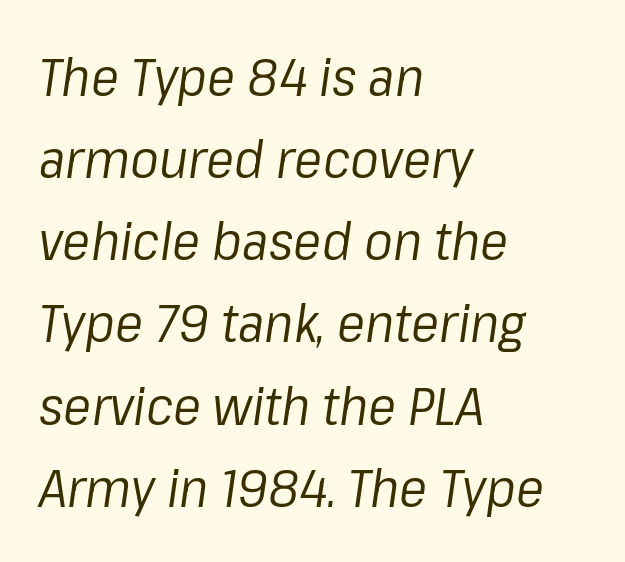
The designer left line spacing at the default. Leftover space on each line is placed entirely after the last word. It's the slanting kind of type. Has an underline been added? It has not. The rendering keeps characters at their native spacing.
